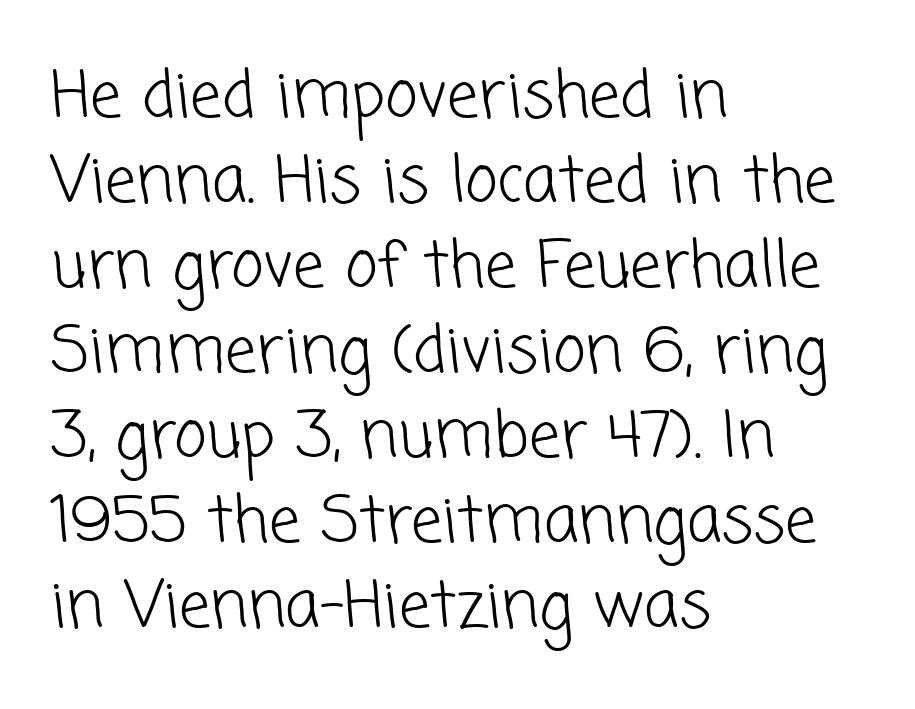
The image shows 63 px light sans-serif type; set left-aligned, normal line spacing (1.35x), normal letter spacing, not underlined; low stroke contrast and a medium x-height.
